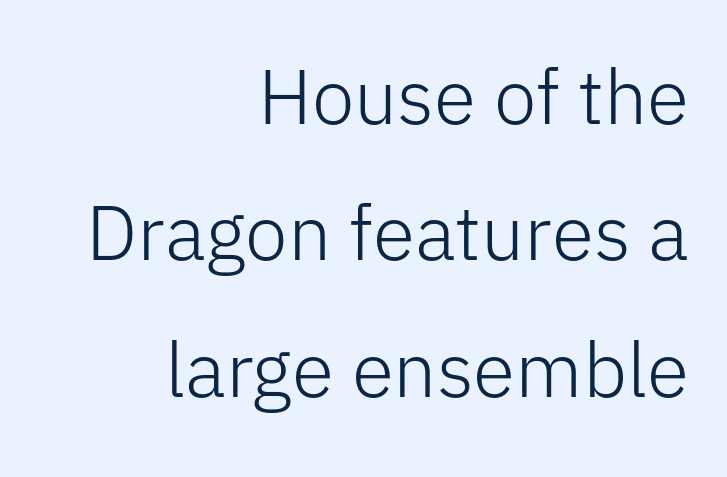
Q: Is the text bold? A: No.
Q: Is the text italic (slanted)? A: No, it is upright.
Q: Is the typeface a serif or a sans-serif typeface? A: Sans-serif.
Q: Is the text underlined? A: No.
Q: How is the paragraph aligned? A: Right-aligned.
Q: Is the spacing between letters normal or unusually wide? A: Normal.
Q: Width (condensed, normal, or wide)? A: Normal.
Q: Stroke contrast? A: Low.
Q: x-height? A: Medium.
Q: Monospaced? A: No.
